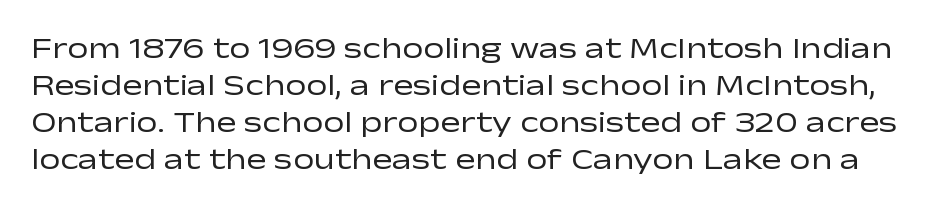
The image shows 30 px regular-weight, wide sans-serif type, upright; set line spacing 1.23x, normal letter spacing, not underlined; low stroke contrast and a medium x-height.
